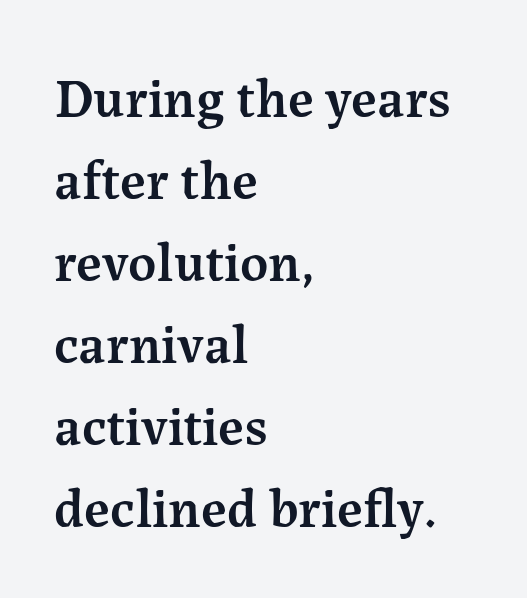
Q: Is the text bold? A: Semi-bold.
Q: Is the text italic (slanted)? A: No, it is upright.
Q: Is the typeface a serif or a sans-serif typeface? A: Serif.
Q: Is the text underlined? A: No.
Q: How is the paragraph aligned? A: Left-aligned.
Q: Is the spacing between letters normal or unusually wide? A: Normal.
Q: Is the spacing between lines tight, normal or loose? A: Normal.
Q: Width (condensed, normal, or wide)? A: Normal.
Q: Stroke contrast? A: Medium.
Q: x-height? A: Medium.
Q: Monospaced? A: No.
